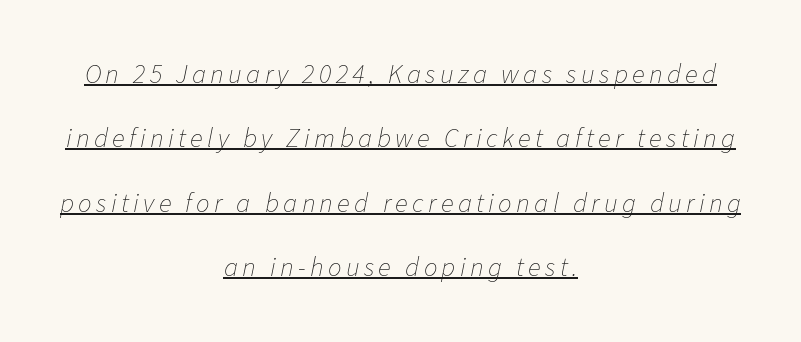
Q: Is the text bold? A: No.
Q: Is the text italic (slanted)? A: Yes, it leans right by about 11 degrees.
Q: Is the text underlined? A: Yes.
Q: How is the paragraph aligned? A: Centered.
Q: Is the spacing between lines tight, normal or loose? A: Loose.
